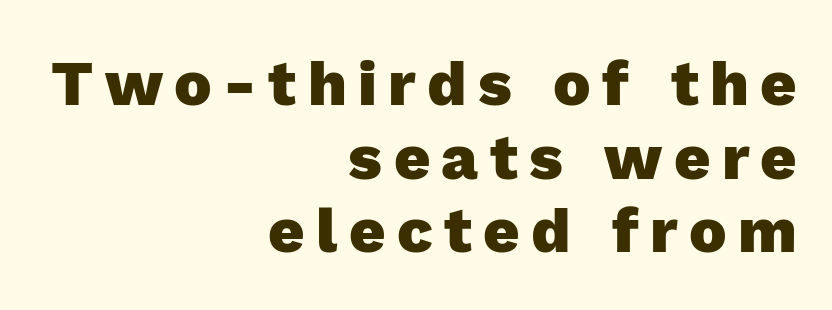
Varying glyph widths throughout — classic text-font behaviour. Quick note: underline off. The glyphs in this specimen are sans serif. The text block is weighted toward the right margin, trailing off unevenly leftward. The lettering holds an erect, upright posture throughout.
